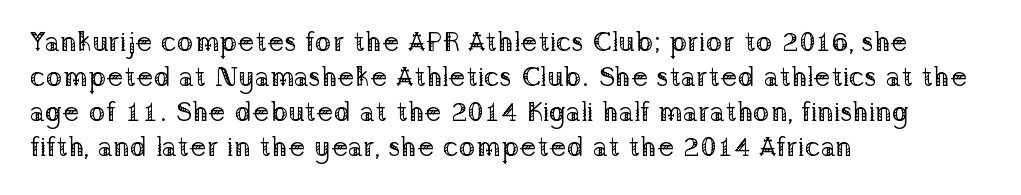
Q: Is the text bold? A: No.
Q: Is the text italic (slanted)? A: No, it is upright.
Q: Is the typeface a serif or a sans-serif typeface? A: Serif.
Q: Is the text underlined? A: No.
Q: How is the paragraph aligned? A: Left-aligned.
Q: Is the spacing between letters normal or unusually wide? A: Normal.
Q: Is the spacing between lines tight, normal or loose? A: Normal.
Q: Width (condensed, normal, or wide)? A: Normal.
Q: Stroke contrast? A: Low.
Q: x-height? A: Medium.
Q: Monospaced? A: No.
